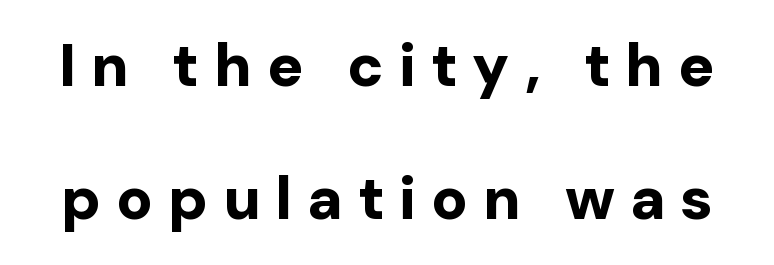
{"serif": "no", "italic": "no", "bold": "yes", "weight": "bold", "width": "normal", "stroke_contrast": "low", "x_height": "medium", "monospaced": "no", "underline": "no", "line_spacing": "loose", "line_spacing_ratio": 2.22, "letter_spacing": "wide", "letter_spacing_em": 0.25, "glyph_px": 60}
